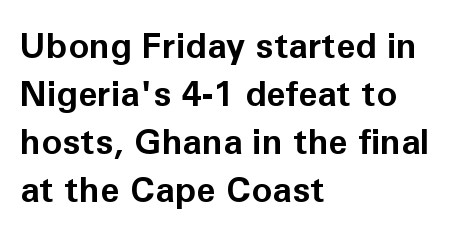
Q: Is the text bold? A: Yes.
Q: Is the text italic (slanted)? A: No, it is upright.
Q: Is the typeface a serif or a sans-serif typeface? A: Sans-serif.
Q: Is the text underlined? A: No.
Q: How is the paragraph aligned? A: Left-aligned.
Q: Is the spacing between letters normal or unusually wide? A: Normal.
Q: Is the spacing between lines tight, normal or loose? A: Normal.
Q: Width (condensed, normal, or wide)? A: Normal.
Q: Stroke contrast? A: Low.
Q: x-height? A: Medium.
Q: Monospaced? A: No.
